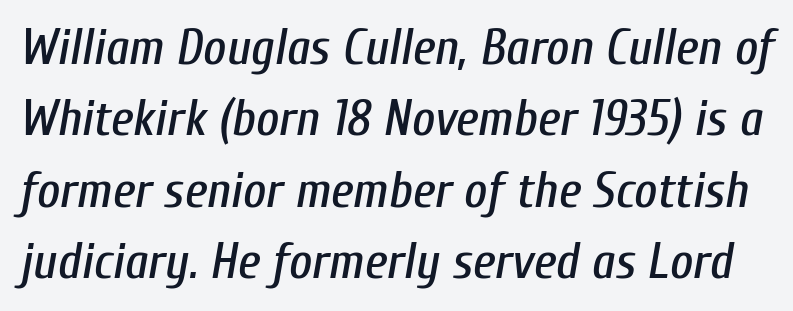
The image shows 50 px condensed type, italic (leaning right); set normal line spacing (1.43x), normal letter spacing, not underlined; low stroke contrast and a medium x-height.
